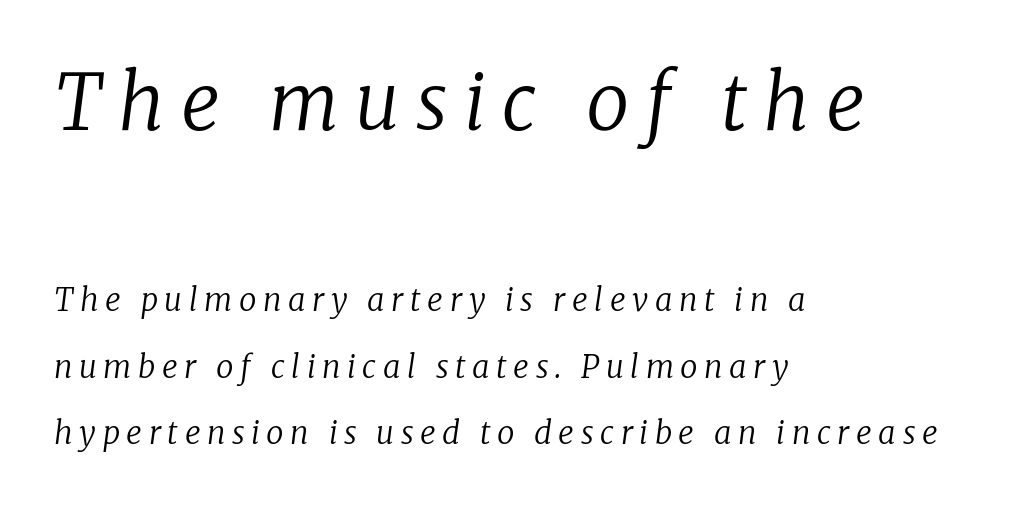
{"serif": "yes", "italic": "yes", "lean": "right", "slant_degrees": 8, "bold": "no", "weight": "regular", "width": "normal", "stroke_contrast": "low", "x_height": "medium", "monospaced": "no", "underline": "no", "align": "left", "line_spacing": "loose", "line_spacing_ratio": 2.14, "letter_spacing": "wide", "letter_spacing_em": 0.21, "larger_block": "first", "size_ratio": 2.48, "glyph_px": 77}
